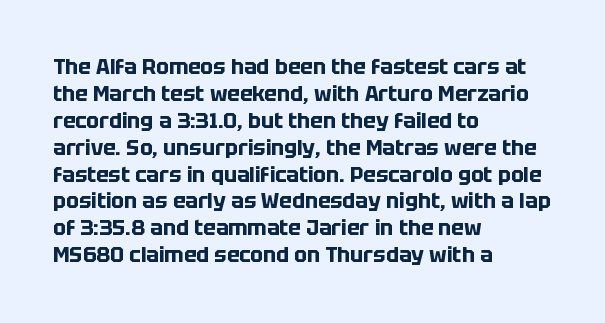
{"italic": "no", "bold": "yes", "underline": "no", "align": "left", "line_spacing": "normal", "line_spacing_ratio": 1.28, "letter_spacing": "normal", "letter_spacing_em": 0.0, "glyph_px": 21}
